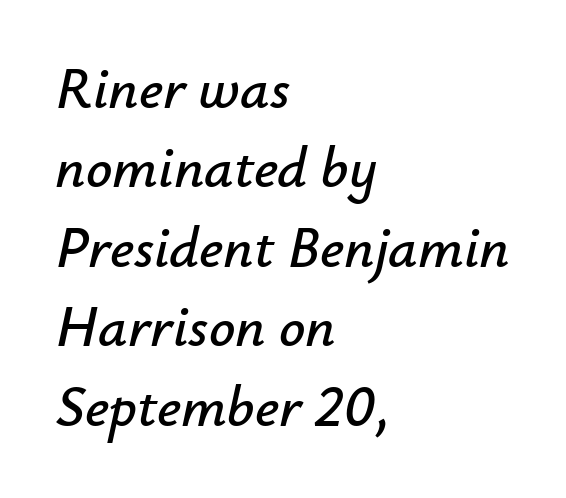
{"italic": "yes", "lean": "right", "slant_degrees": 12, "width": "normal", "stroke_contrast": "low", "x_height": "small", "monospaced": "no", "underline": "no", "align": "left", "line_spacing": "normal", "line_spacing_ratio": 1.37, "letter_spacing": "normal", "letter_spacing_em": 0.0, "glyph_px": 58}
